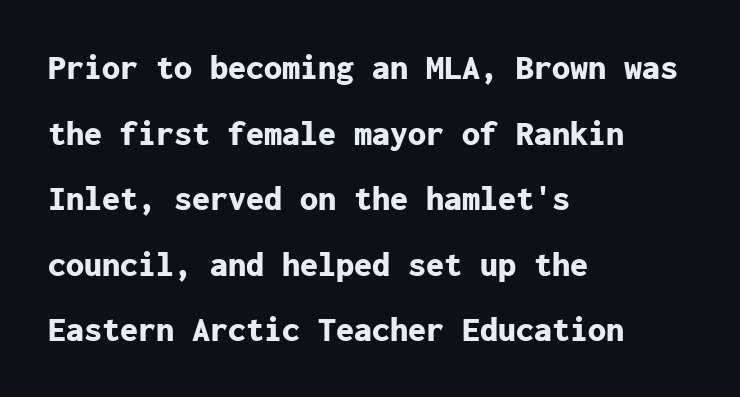
Q: Is the text bold? A: Yes.
Q: Is the text italic (slanted)? A: No, it is upright.
Q: Is the typeface a serif or a sans-serif typeface? A: Sans-serif.
Q: Is the text underlined? A: No.
Q: How is the paragraph aligned? A: Left-aligned.
Q: Is the spacing between letters normal or unusually wide? A: Normal.
Q: Width (condensed, normal, or wide)? A: Normal.
Q: Stroke contrast? A: Low.
Q: x-height? A: Medium.
Q: Monospaced? A: Yes.
